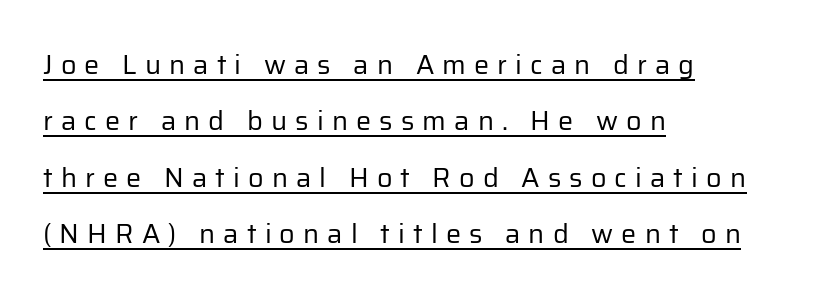
Rows of type keep a wide berth in the vertical direction. Students, observe the line beneath the letters — that is underlining. Vertical strokes here are truly vertical. These lines have a slow, spaced-out rhythm from letter to letter.
